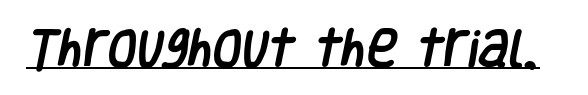
Is this a fixed-width face? No — the glyphs have proportional, varying widths. Does a line run under the words? Yes, clearly. You can tell from the bare stems that sans-serif type was used. The type is set solid horizontally, with unmodified tracking.
